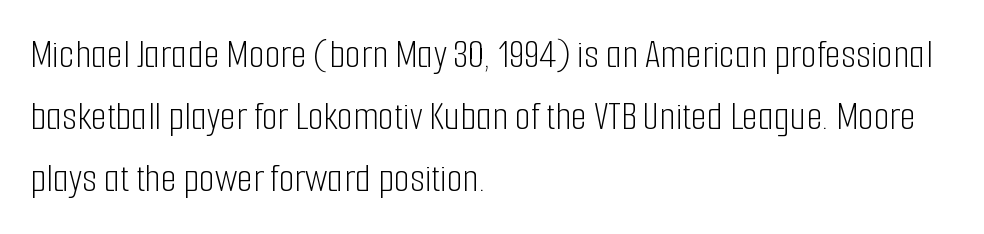
The image shows 41 px light, condensed sans-serif type, upright; set left-aligned, normal line spacing (1.51x), normal letter spacing, not underlined; low stroke contrast and a medium x-height.
